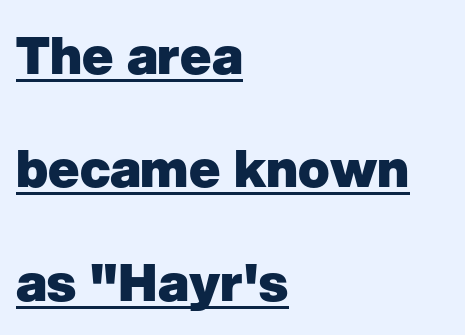
The image shows 52 px heavy sans-serif type, upright; set left-aligned, loose line spacing (2.18x), normal letter spacing, underlined; low stroke contrast and a medium x-height.
